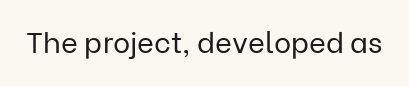
{"serif": "no", "italic": "no", "bold": "no", "weight": "regular", "width": "normal", "stroke_contrast": "low", "x_height": "medium", "monospaced": "no", "underline": "no", "letter_spacing": "normal", "letter_spacing_em": 0.0, "glyph_px": 29}
